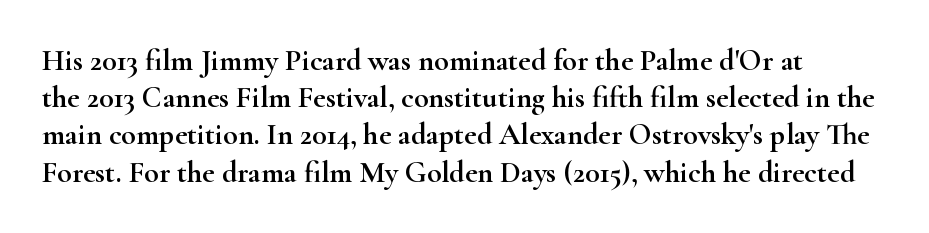
Q: Is the text italic (slanted)? A: No, it is upright.
Q: Is the typeface a serif or a sans-serif typeface? A: Serif.
Q: Is the text underlined? A: No.
Q: Is the spacing between letters normal or unusually wide? A: Normal.
Q: Width (condensed, normal, or wide)? A: Wide.
Q: Stroke contrast? A: High.
Q: x-height? A: Small.
Q: Monospaced? A: No.
